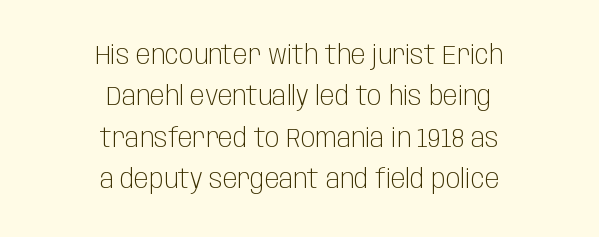
The image shows 27 px text type, upright; set centered, normal line spacing (1.53x), normal letter spacing, not underlined.
